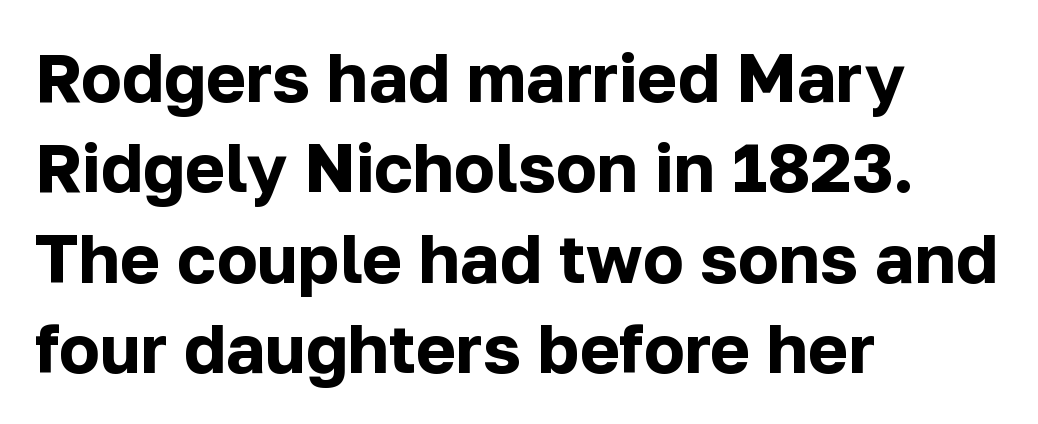
The image shows 68 px bold sans-serif type, upright; set left-aligned, normal line spacing (1.33x), normal letter spacing, not underlined; low stroke contrast and a medium x-height.
